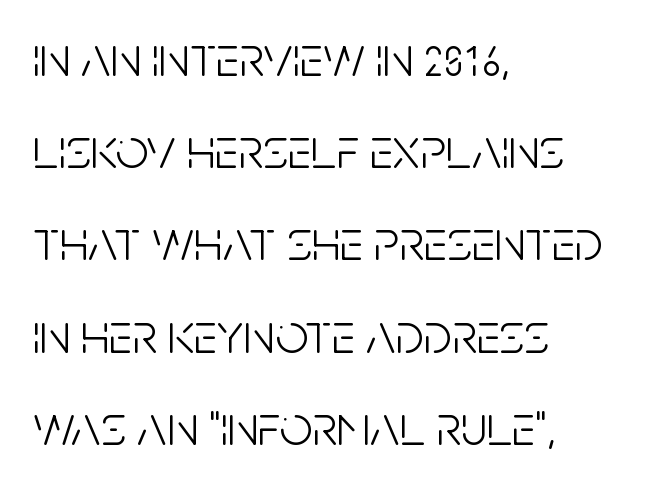
The image shows 58 px light, condensed sans-serif type, upright; set left-aligned, normal line spacing (1.59x), normal letter spacing, not underlined; low stroke contrast and a large x-height.
